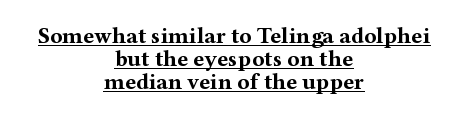
Q: Is the text bold? A: Yes.
Q: Is the text italic (slanted)? A: No, it is upright.
Q: Is the text underlined? A: Yes.
Q: How is the paragraph aligned? A: Centered.
Q: Is the spacing between letters normal or unusually wide? A: Normal.
Q: Is the spacing between lines tight, normal or loose? A: Tight.
